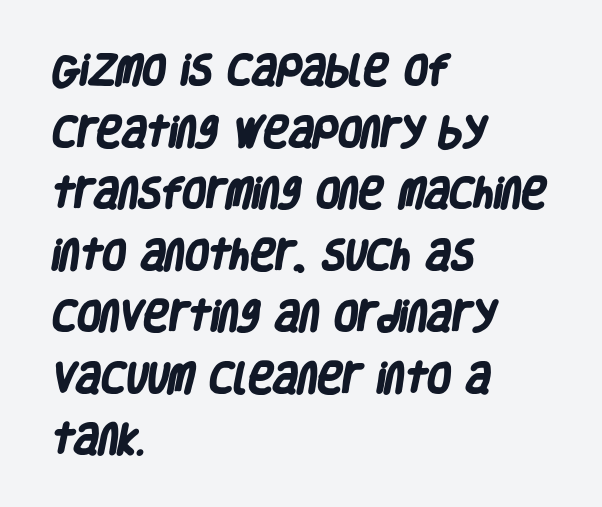
The baseline area is clear. A sans-serif font was chosen for this passage. The rendering keeps characters at their native spacing. Is the block centered? No — it sits flush against the left margin.
